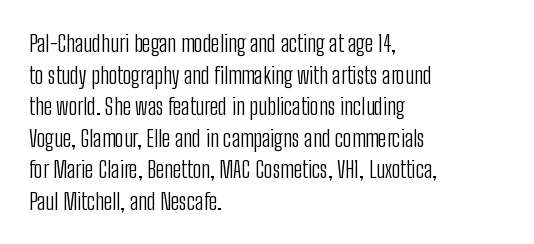
The strokes are not fattened; the text isn't bold. Beneath every word, the page is bare. Every row of glyphs begins at an identical x-position on the left. In terms of posture, this sample is upright.
